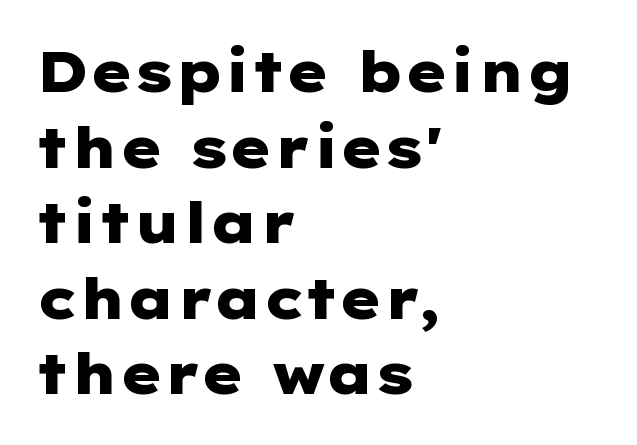
Plain, unruled lines of type. These words are printed bold, with thick strokes throughout. The axis of the letterforms is exactly vertical. Horizontal alignment here is leftward, the default for most running prose.
